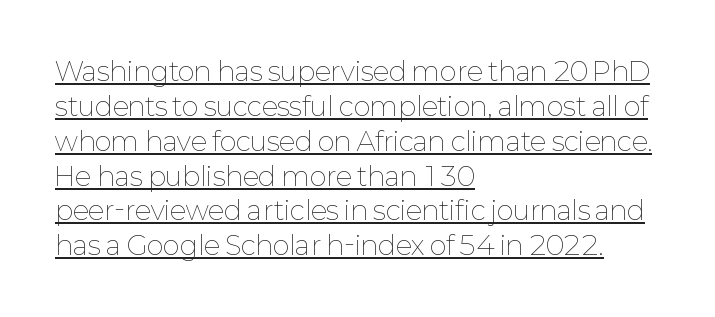
A roman cut, with each character standing at attention. Compared with typical body copy, the letter spacing here is the same. Does a line run under the words? Yes, clearly. Alignment: flush left. No chunkiness to these letters — they're not bold.
